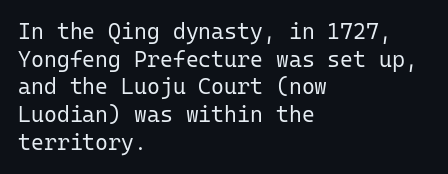
Q: Is the text bold? A: No.
Q: Is the text italic (slanted)? A: No, it is upright.
Q: Is the text underlined? A: No.
Q: How is the paragraph aligned? A: Left-aligned.
Q: Is the spacing between letters normal or unusually wide? A: Normal.
Q: Is the spacing between lines tight, normal or loose? A: Normal.
